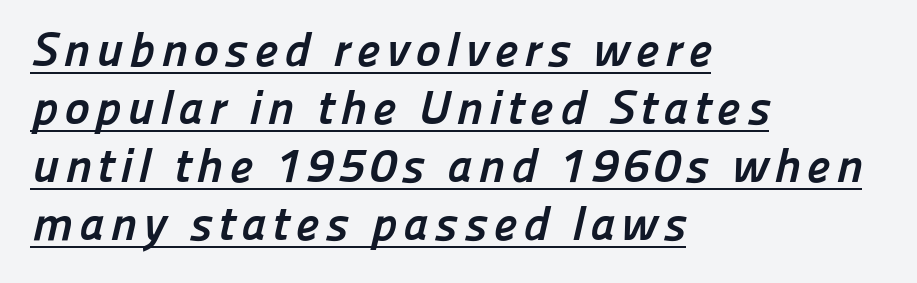
The image shows 48 px semibold sans-serif type; set left-aligned, line spacing 1.21x, underlined; low stroke contrast and a medium x-height.
